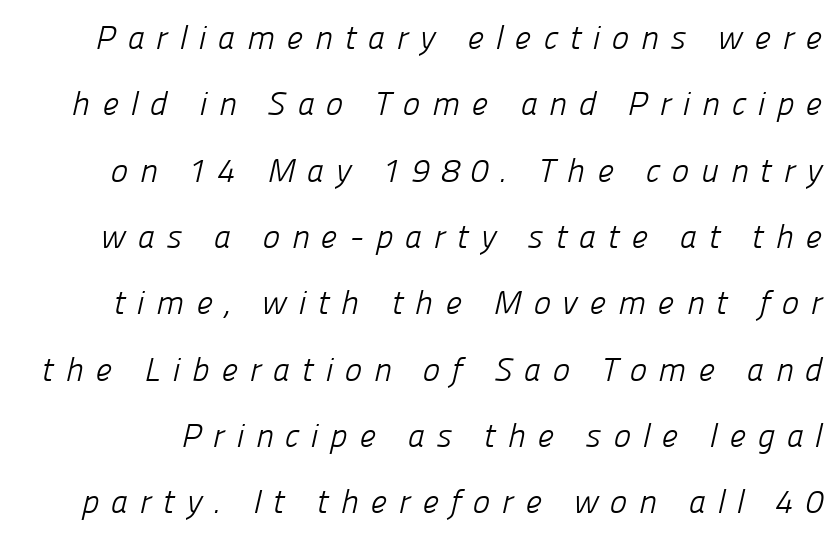
{"serif": "no", "bold": "no", "weight": "light", "width": "normal", "stroke_contrast": "low", "x_height": "medium", "monospaced": "no", "underline": "no", "line_spacing": "loose", "line_spacing_ratio": 2.01, "letter_spacing": "wide", "letter_spacing_em": 0.35, "glyph_px": 33}
